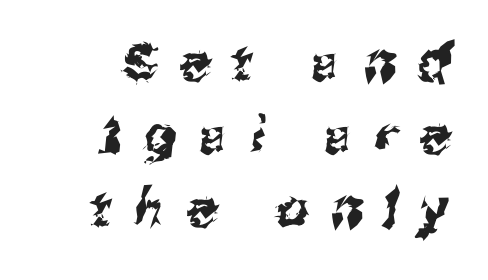
{"serif": "no", "width": "normal", "stroke_contrast": "medium", "x_height": "medium", "monospaced": "no", "underline": "no", "line_spacing": "normal", "line_spacing_ratio": 1.43, "letter_spacing": "wide", "letter_spacing_em": 0.44, "glyph_px": 51}
